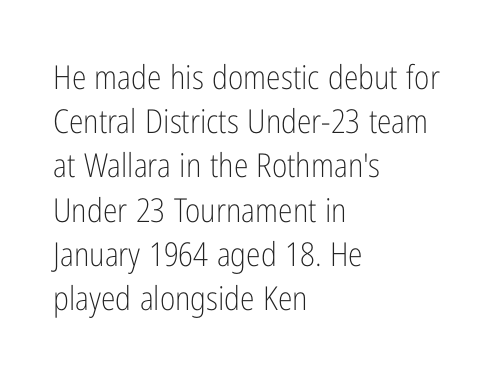
This rendering features lettering with no underline. Baseline-to-baseline distance is the conventional proportion of letter height. You can tell from the bare stems that sans-serif type was used. Counters stay open thanks to moderate or lighter strokes.
